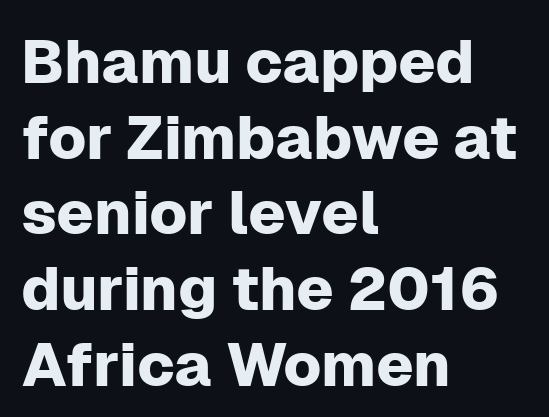
Q: Is the text italic (slanted)? A: No, it is upright.
Q: Is the typeface a serif or a sans-serif typeface? A: Sans-serif.
Q: Is the text underlined? A: No.
Q: How is the paragraph aligned? A: Left-aligned.
Q: Is the spacing between letters normal or unusually wide? A: Normal.
Q: Width (condensed, normal, or wide)? A: Normal.
Q: Stroke contrast? A: Low.
Q: x-height? A: Medium.
Q: Monospaced? A: No.
